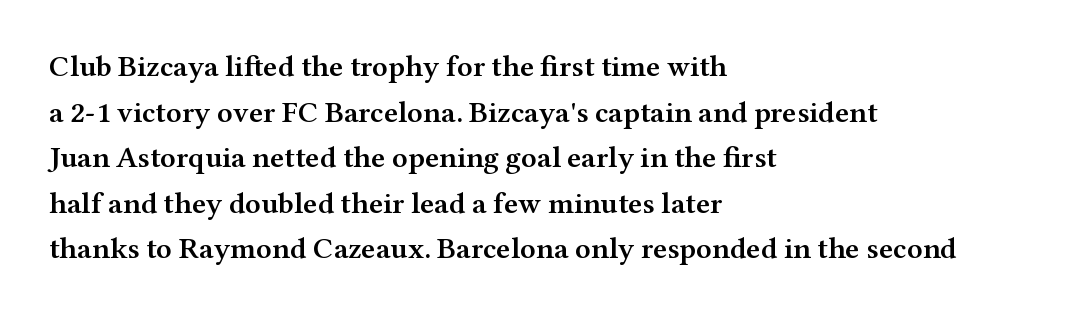
Q: Is the text bold? A: Semi-bold.
Q: Is the text italic (slanted)? A: No, it is upright.
Q: Is the typeface a serif or a sans-serif typeface? A: Serif.
Q: Is the text underlined? A: No.
Q: How is the paragraph aligned? A: Left-aligned.
Q: Is the spacing between letters normal or unusually wide? A: Normal.
Q: Is the spacing between lines tight, normal or loose? A: Normal.
Q: Width (condensed, normal, or wide)? A: Wide.
Q: Stroke contrast? A: Medium.
Q: x-height? A: Medium.
Q: Monospaced? A: No.
